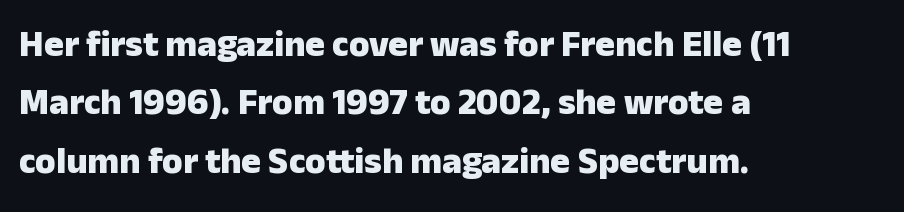
The image shows 37 px heavy sans-serif type, upright; set left-aligned, normal line spacing (1.58x), normal letter spacing, not underlined; low stroke contrast and a medium x-height.
